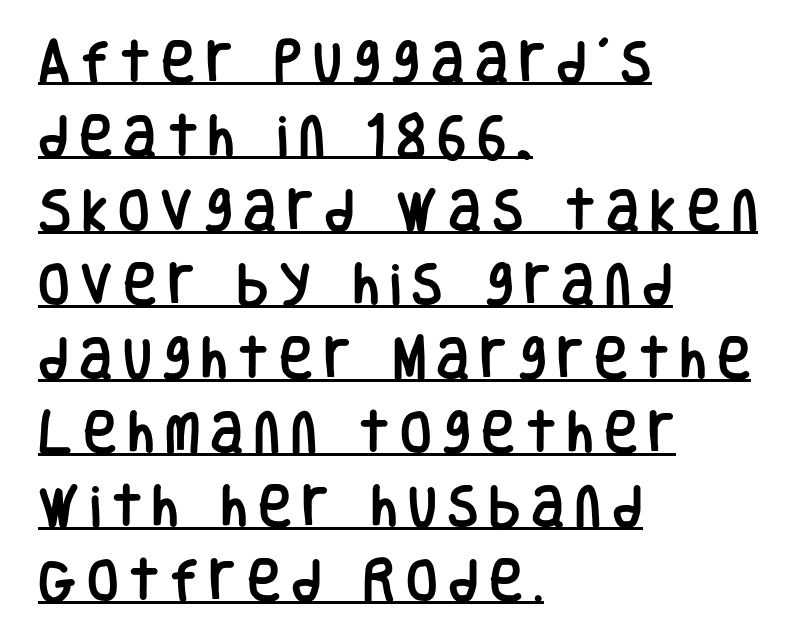
{"serif": "no", "italic": "no", "width": "condensed", "stroke_contrast": "low", "x_height": "large", "monospaced": "no", "underline": "yes", "align": "left", "line_spacing": "normal", "line_spacing_ratio": 1.61, "letter_spacing": "wide", "letter_spacing_em": 0.23, "glyph_px": 46}
